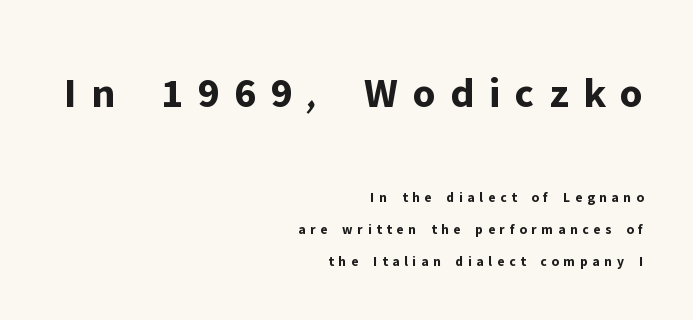
The image shows 43 px bold sans-serif type, upright; set right-aligned, loose line spacing (2.29x), unusually wide letter spacing (+0.34 em), not underlined; the first (top) block is 3.07x larger; low stroke contrast and a medium x-height.
